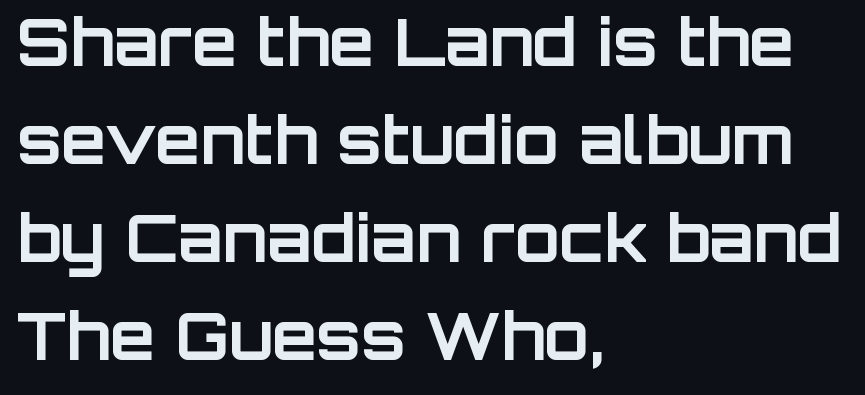
Q: Is the text bold? A: Yes.
Q: Is the text italic (slanted)? A: No, it is upright.
Q: Is the typeface a serif or a sans-serif typeface? A: Sans-serif.
Q: Is the text underlined? A: No.
Q: How is the paragraph aligned? A: Left-aligned.
Q: Is the spacing between letters normal or unusually wide? A: Normal.
Q: Is the spacing between lines tight, normal or loose? A: Normal.
Q: Width (condensed, normal, or wide)? A: Normal.
Q: Stroke contrast? A: Low.
Q: x-height? A: Large.
Q: Monospaced? A: No.
